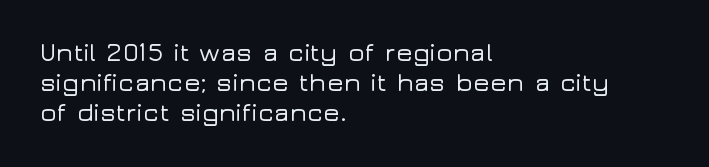
Standard letterfit; no display-style spreading of the glyphs. A typesetter would mark this as roman, not italic. Does the copy run flush right? No — it runs flush left. Words float on clear page, feet unadorned.
